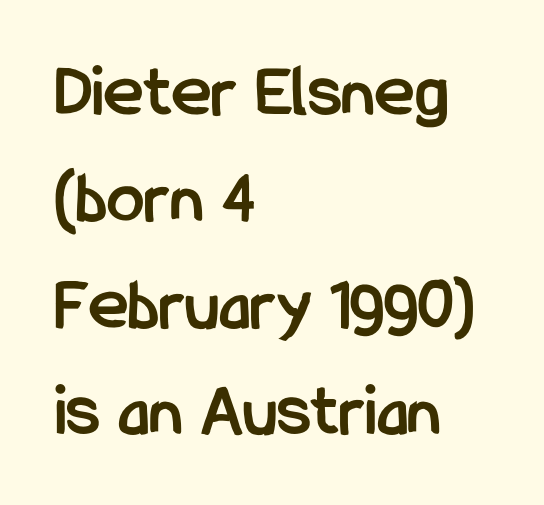
Casual observation: everything's shoved over to the left. This sample has the flowing, uneven cadence of proportional lettering. Each new line begins a customary step beneath the previous one. The specimen reads as upright at a glance. Weight: bold. A bare baseline throughout the passage.
